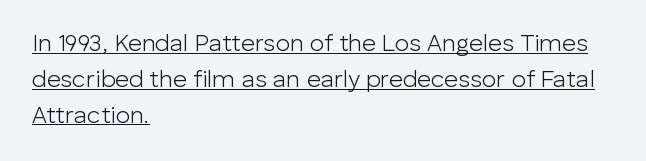
The image shows 24 px text type, upright; set left-aligned, normal line spacing (1.49x), normal letter spacing, underlined.
